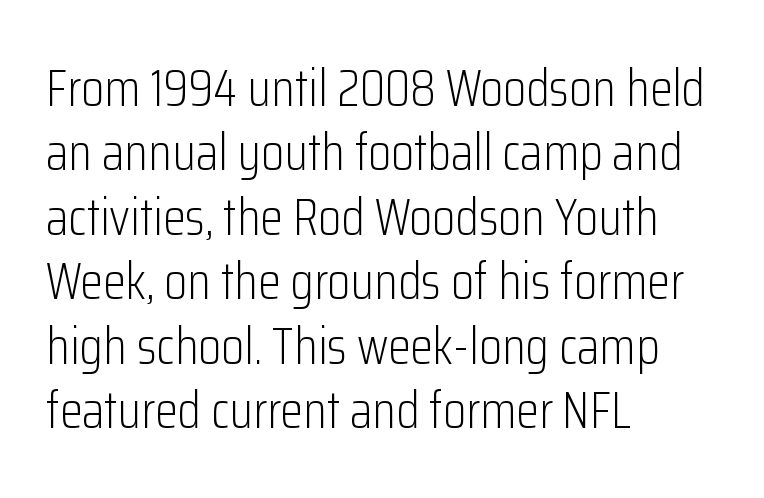
Q: Is the text bold? A: No.
Q: Is the text italic (slanted)? A: No, it is upright.
Q: Is the typeface a serif or a sans-serif typeface? A: Sans-serif.
Q: Is the text underlined? A: No.
Q: How is the paragraph aligned? A: Left-aligned.
Q: Is the spacing between letters normal or unusually wide? A: Normal.
Q: Width (condensed, normal, or wide)? A: Condensed.
Q: Stroke contrast? A: Low.
Q: x-height? A: Medium.
Q: Monospaced? A: No.
